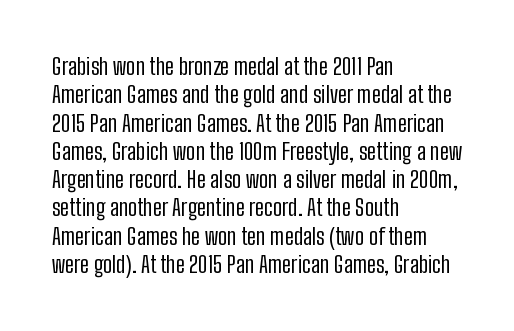
Q: Is the text bold? A: No.
Q: Is the text italic (slanted)? A: No, it is upright.
Q: Is the text underlined? A: No.
Q: How is the paragraph aligned? A: Left-aligned.
Q: Is the spacing between letters normal or unusually wide? A: Normal.
